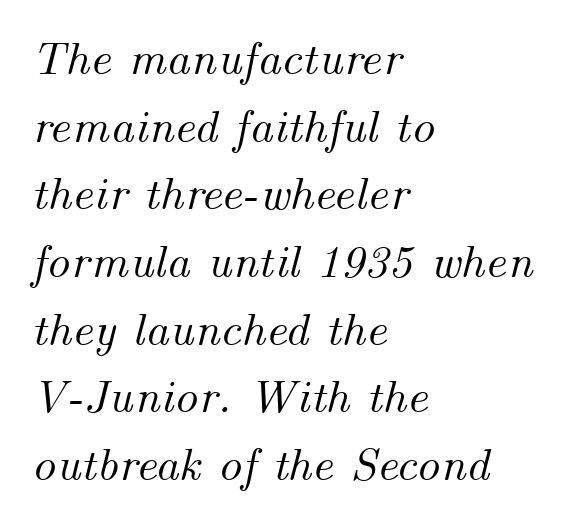
{"italic": "yes", "lean": "right", "slant_degrees": 14, "width": "normal", "stroke_contrast": "medium", "x_height": "small", "monospaced": "no", "underline": "no", "align": "left", "line_spacing": "normal", "line_spacing_ratio": 1.44, "letter_spacing": "normal", "letter_spacing_em": 0.0, "glyph_px": 47}
